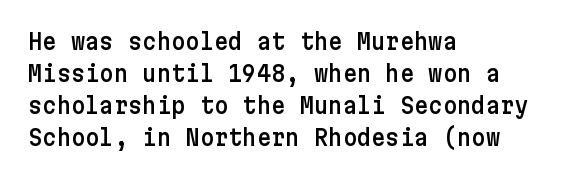
These lines were composed using upright roman letters. If you drew a ruler down the left edge, every line would touch it. In terms of leading, this rendering sits right in the middle. These lines keep a tight, regular rhythm from letter to letter. The glyphs are unaccompanied by any horizontal stroke below them.
